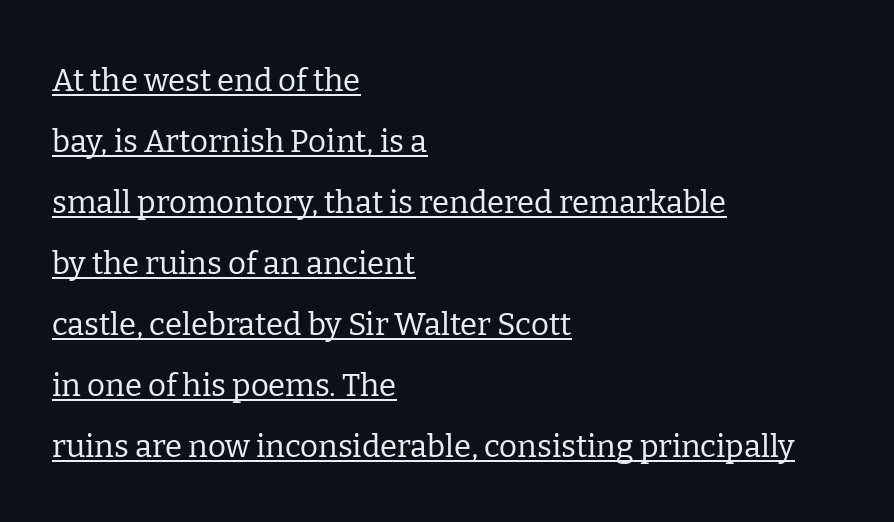
Every stem runs plumb, perpendicular to the baseline. Like a heading marked for emphasis, these lines bear an underscore. Regarding leading, the lines here are spaced well apart. Spacing between characters is what you'd get straight out of the box. The compositor pushed each line to the left boundary.
